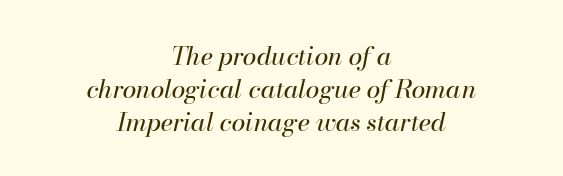
The image shows 25 px text type, italic (leaning right); set centered, normal line spacing (1.33x), normal letter spacing, not underlined.
